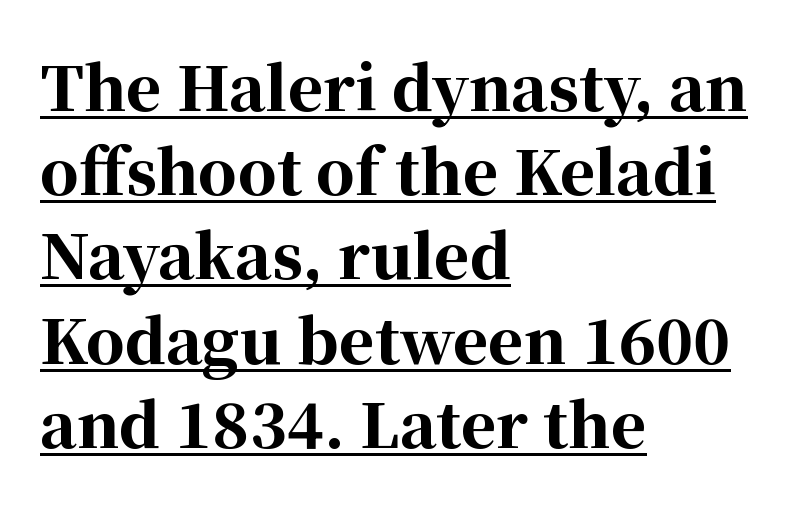
{"serif": "yes", "italic": "no", "bold": "yes", "weight": "bold", "width": "normal", "stroke_contrast": "high", "x_height": "medium", "monospaced": "no", "underline": "yes", "align": "left", "line_spacing": "normal", "line_spacing_ratio": 1.38, "letter_spacing": "normal", "letter_spacing_em": 0.0, "glyph_px": 61}
